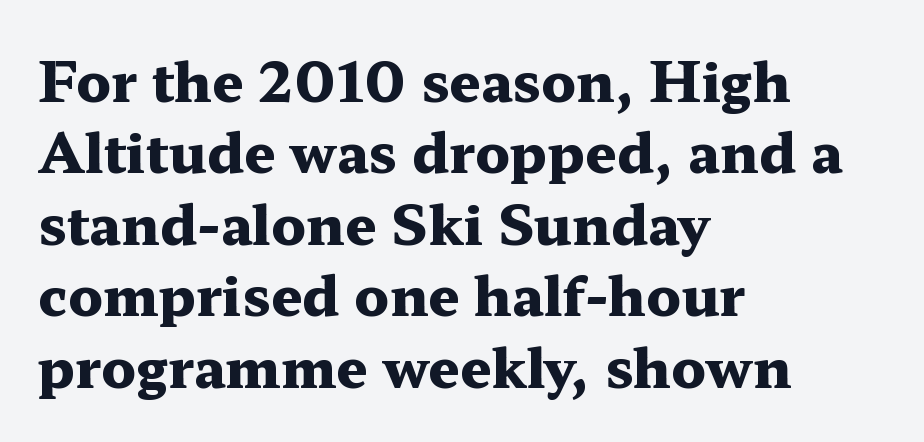
Font category for this specimen: serif. Standard letterfit; no display-style spreading of the glyphs. If you drew a ruler down the left edge, every line would touch it. Emphasis by weight is at full strength: bold. Is this a fixed-width face? No — the glyphs have proportional, varying widths. Does the lettering tilt? It doesn't — this is upright.
